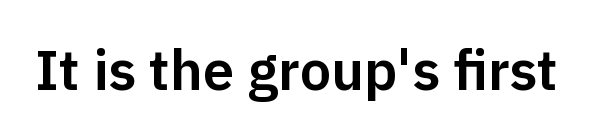
The image shows 56 px sans-serif type, upright; set normal letter spacing, not underlined; low stroke contrast and a medium x-height.
